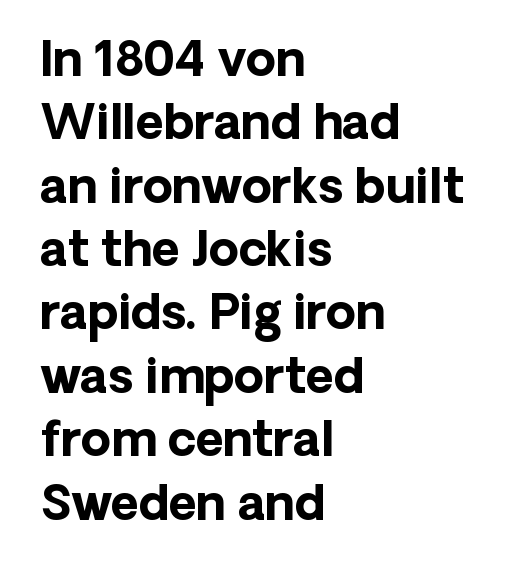
{"serif": "no", "italic": "no", "bold": "yes", "weight": "bold", "width": "normal", "stroke_contrast": "low", "x_height": "medium", "monospaced": "no", "underline": "no", "align": "left", "line_spacing": "normal", "line_spacing_ratio": 1.32, "letter_spacing": "normal", "letter_spacing_em": 0.0, "glyph_px": 48}
